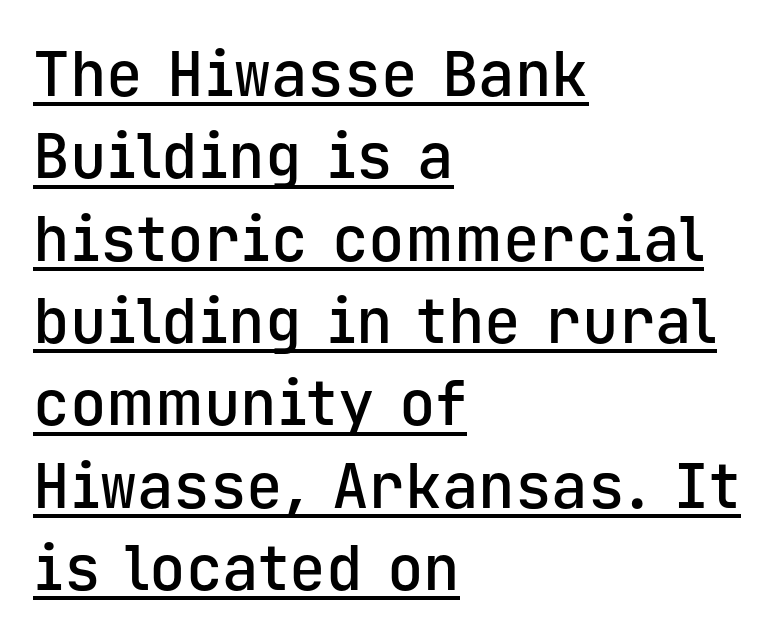
The image shows 61 px semibold sans-serif type, upright, monospaced; set left-aligned, normal line spacing (1.35x), normal letter spacing, underlined; low stroke contrast and a medium x-height.
